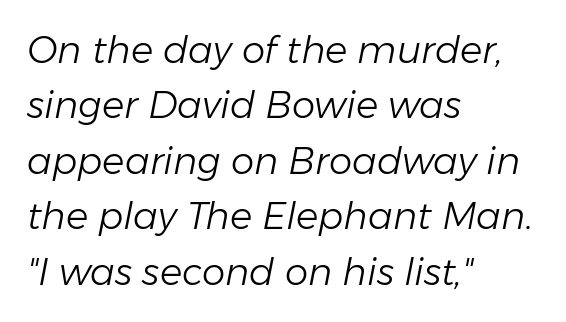
The image shows 37 px light type, italic (leaning right); set left-aligned, normal line spacing (1.5x), normal letter spacing, not underlined; low stroke contrast and a medium x-height.
